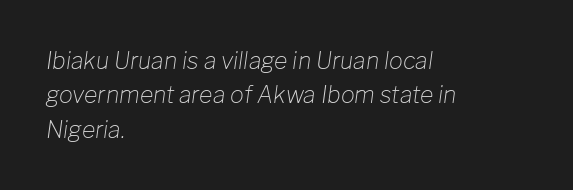
Each row of text sits above clean, open space. The glyphs look as if they've been sheared to an angle. The weight would be labelled regular, book, light, or lighter still. Here the glyphs are tracked normally, forming tight word shapes. The paragraph has a hard left edge and a soft right edge.
